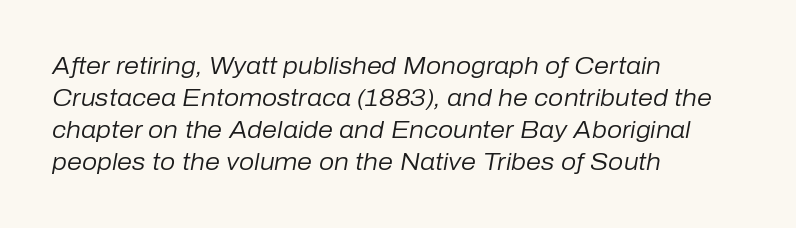
If you measured baseline to baseline, you'd find a middling distance. Alignment: flush left. Designer's note — italics engaged. Each row of text sits above clean, open space. Letters have the restrained weight of plain body copy at most. These lines keep a tight, regular rhythm from letter to letter.
